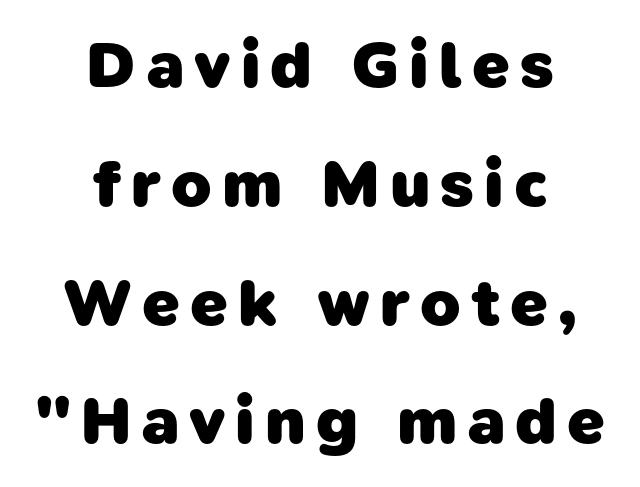
These lines are composed in type without serifs. The rag falls on both sides of this text block equally. A bare baseline throughout the passage. Proportional: the letters do not fall into vertical columns.
